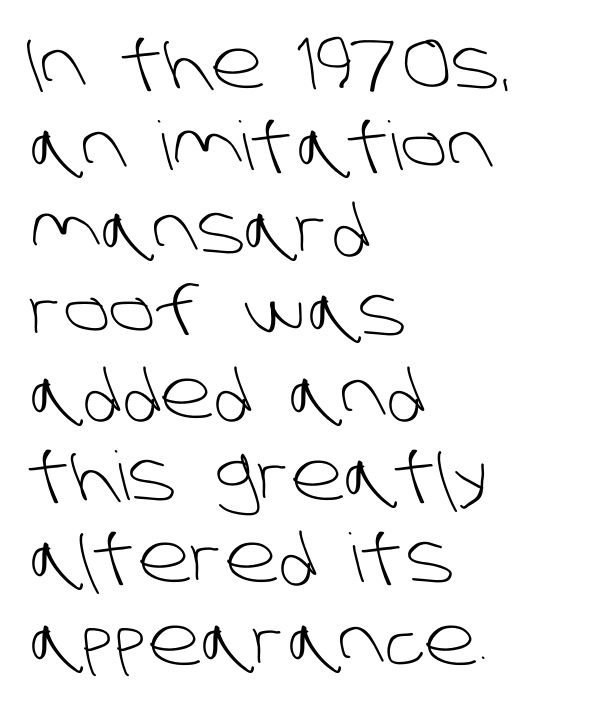
Q: Is the text bold? A: No.
Q: Is the typeface a serif or a sans-serif typeface? A: Sans-serif.
Q: Is the text underlined? A: No.
Q: How is the paragraph aligned? A: Left-aligned.
Q: Is the spacing between letters normal or unusually wide? A: Normal.
Q: Width (condensed, normal, or wide)? A: Normal.
Q: Stroke contrast? A: Low.
Q: x-height? A: Large.
Q: Monospaced? A: No.
